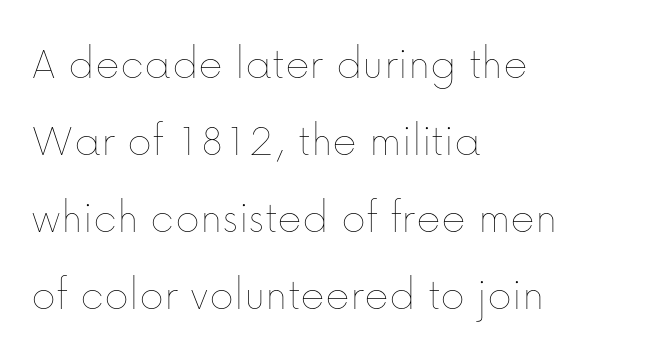
{"italic": "no", "bold": "no", "weight": "thin", "width": "normal", "stroke_contrast": "low", "x_height": "medium", "monospaced": "no", "underline": "no", "align": "left", "line_spacing": "normal", "line_spacing_ratio": 1.64, "letter_spacing": "normal", "letter_spacing_em": 0.0, "glyph_px": 47}
